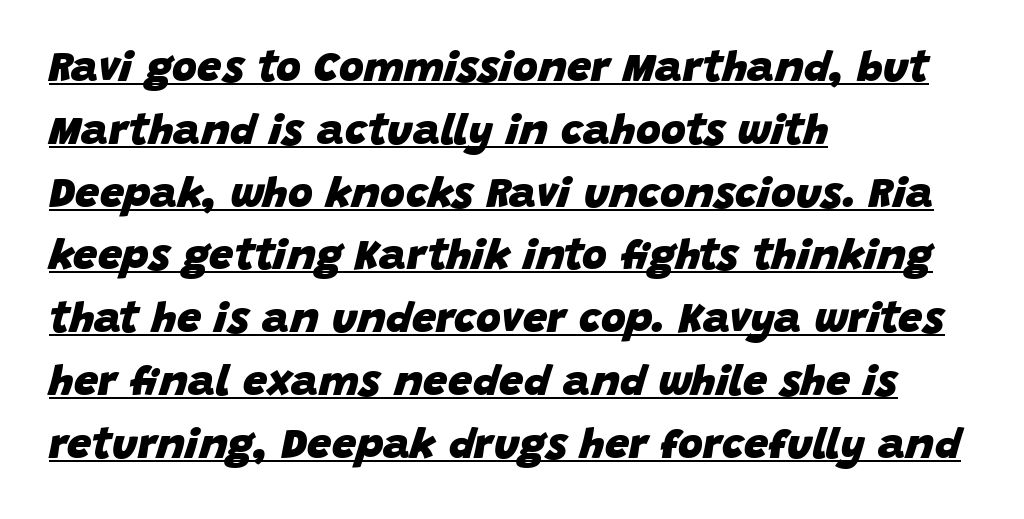
The image shows 43 px heavy type, italic (leaning right); set left-aligned, normal line spacing (1.46x), normal letter spacing, underlined; low stroke contrast and a large x-height.
